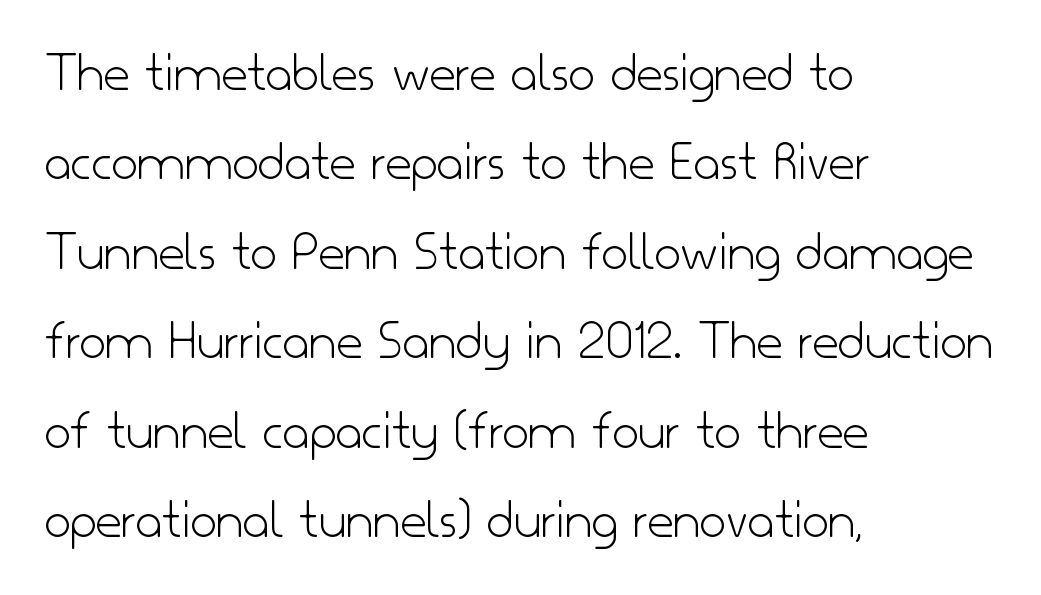
The image shows 57 px light sans-serif type, upright; set left-aligned, normal line spacing (1.57x), normal letter spacing, not underlined; low stroke contrast and a small x-height.
